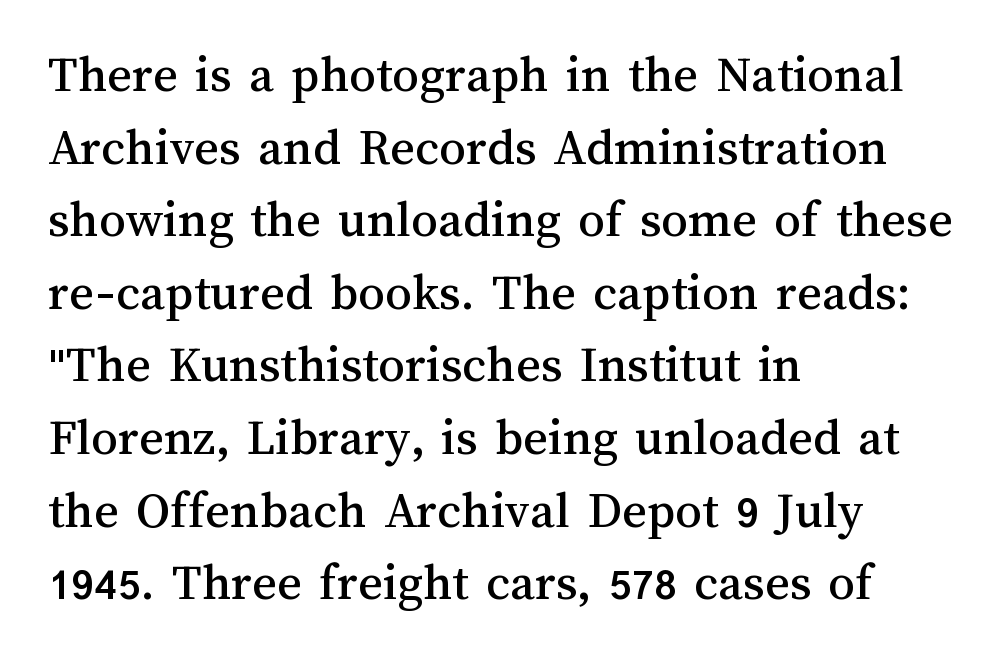
The image shows 53 px text type, upright; set left-aligned, normal line spacing (1.37x), normal letter spacing, not underlined; medium stroke contrast and a medium x-height.
